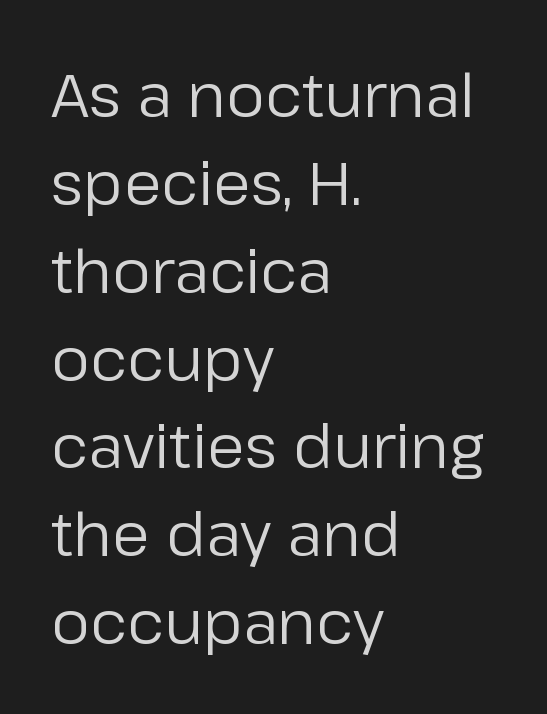
The image shows 61 px regular-weight sans-serif type, upright; set left-aligned, normal line spacing (1.44x), normal letter spacing, not underlined; low stroke contrast and a medium x-height.
